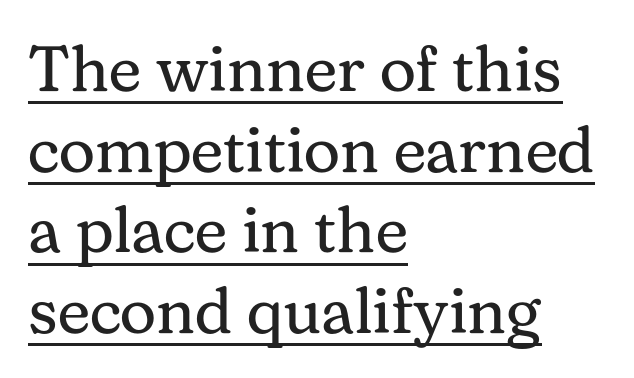
The specimen reads as upright at a glance. Line starts are locked; line ends wander. Observe the serifs anchoring each vertical stroke in this sample. Is this a fixed-width face? No — the glyphs have proportional, varying widths. Compared with undecorated copy, this sample adds a rule below the words. Summary of weight: not heavy and not bold.
